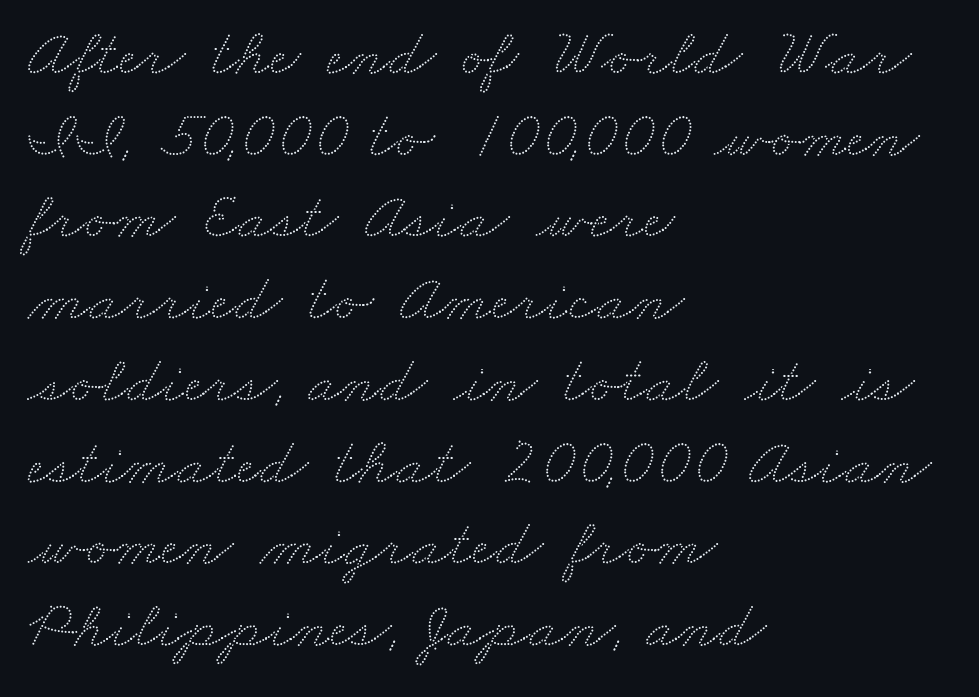
Varying glyph widths throughout — classic text-font behaviour. The gap between lines stays unmarked. Line beginnings align vertically; line endings do not. The face used here is rendered with its standard letterfit.
